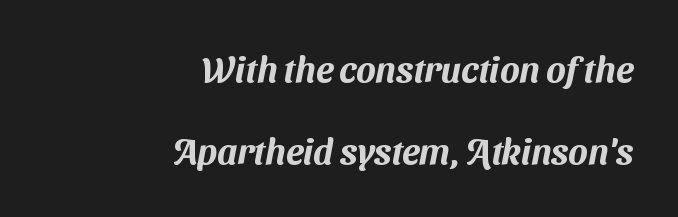
Q: Is the typeface a serif or a sans-serif typeface? A: Sans-serif.
Q: Is the text underlined? A: No.
Q: How is the paragraph aligned? A: Right-aligned.
Q: Is the spacing between letters normal or unusually wide? A: Normal.
Q: Is the spacing between lines tight, normal or loose? A: Loose.
Q: Width (condensed, normal, or wide)? A: Normal.
Q: Stroke contrast? A: Medium.
Q: x-height? A: Medium.
Q: Monospaced? A: No.
